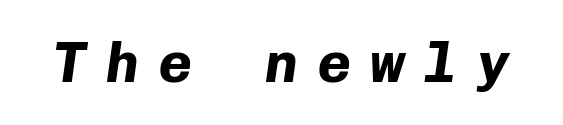
{"italic": "yes", "lean": "right", "slant_degrees": 8, "bold": "yes", "weight": "bold", "width": "normal", "stroke_contrast": "low", "x_height": "medium", "monospaced": "yes", "underline": "no", "letter_spacing": "wide", "letter_spacing_em": 0.33, "glyph_px": 57}
